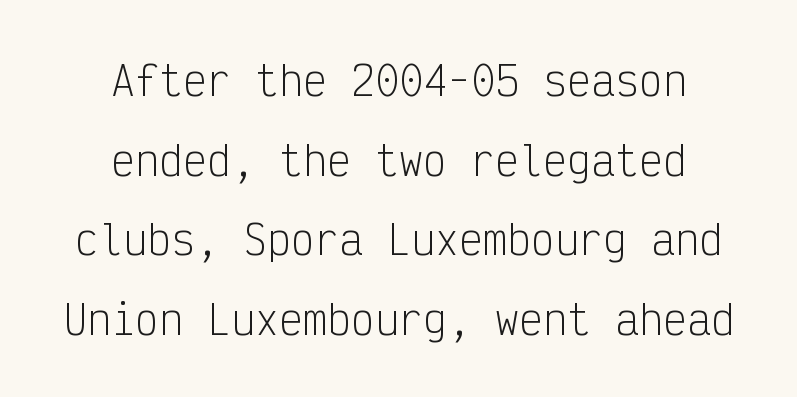
The paragraph has two soft edges and a firm central axis. Bold? No — there's no thickening of the strokes. The typeface chosen for these lines omits serifs. Is the letter spacing exaggerated? No — it looks like the ordinary default. Underline: absent.
